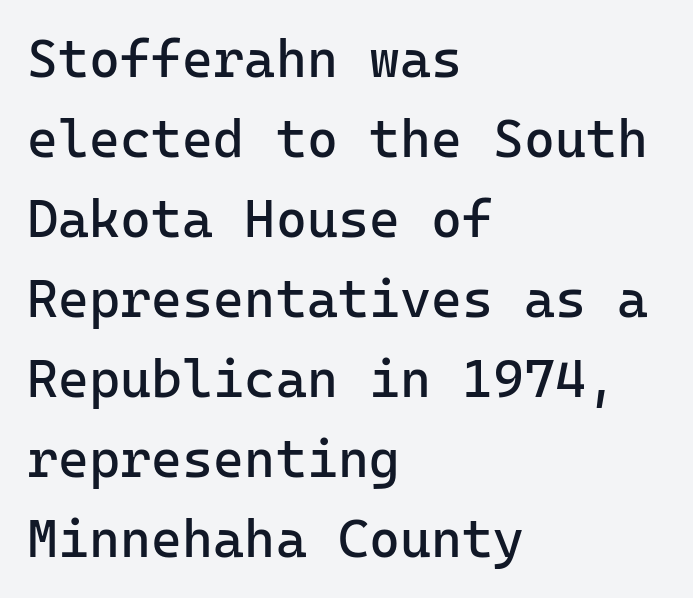
Q: Is the text bold? A: No.
Q: Is the text italic (slanted)? A: No, it is upright.
Q: Is the typeface a serif or a sans-serif typeface? A: Sans-serif.
Q: Is the text underlined? A: No.
Q: How is the paragraph aligned? A: Left-aligned.
Q: Is the spacing between letters normal or unusually wide? A: Normal.
Q: Is the spacing between lines tight, normal or loose? A: Normal.
Q: Width (condensed, normal, or wide)? A: Normal.
Q: Stroke contrast? A: Low.
Q: x-height? A: Medium.
